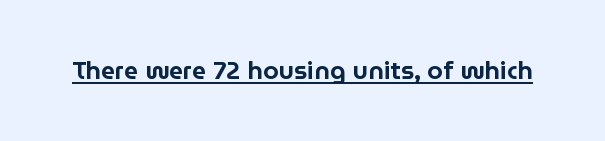
The image shows 25 px text type, upright; set normal letter spacing, underlined.
